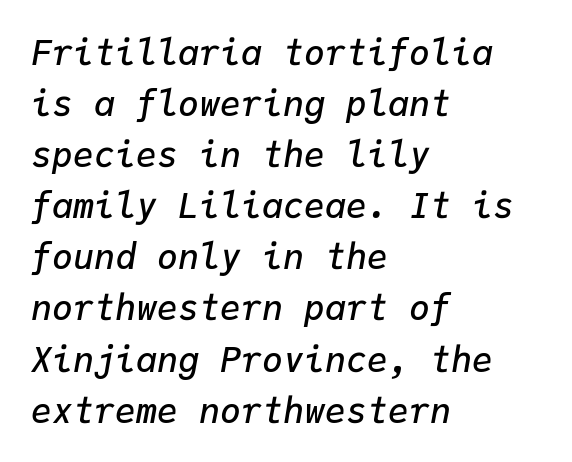
The image shows 35 px semibold type, italic (leaning right), monospaced; set left-aligned, normal line spacing (1.46x), normal letter spacing, not underlined; low stroke contrast and a medium x-height.
